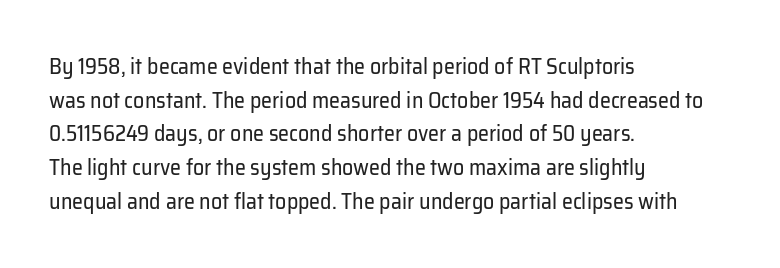
Unbolded letterforms with no extra heft. The letterforms sit shoulder to shoulder at normal distance. Line spacing here is normal. Glance below the letters and you will spot only blank space. Visually the block forms a straight wall on the left and a jagged coastline on the right.
